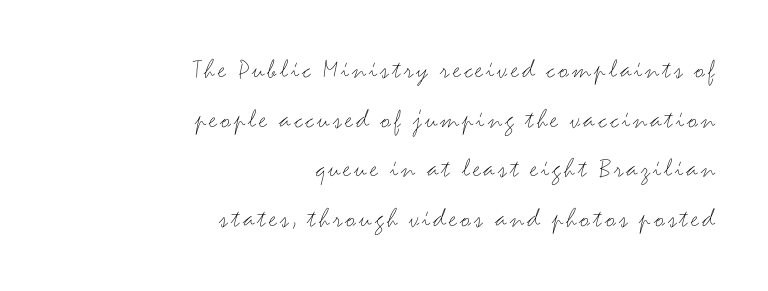
{"serif": "no", "bold": "no", "weight": "thin", "width": "wide", "stroke_contrast": "medium", "x_height": "small", "monospaced": "no", "underline": "no", "align": "right", "line_spacing_ratio": 1.77, "glyph_px": 28}
